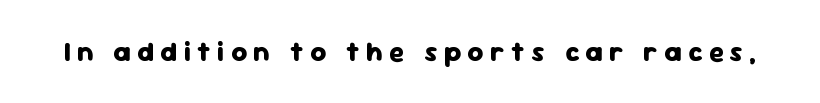
Its strokes are broad and dark, the hallmark of bold type. Does the lettering tilt? It doesn't — this is upright. Students, note that the glyphs here are deliberately spaced far apart. Descender tails drop into unmarked territory.
